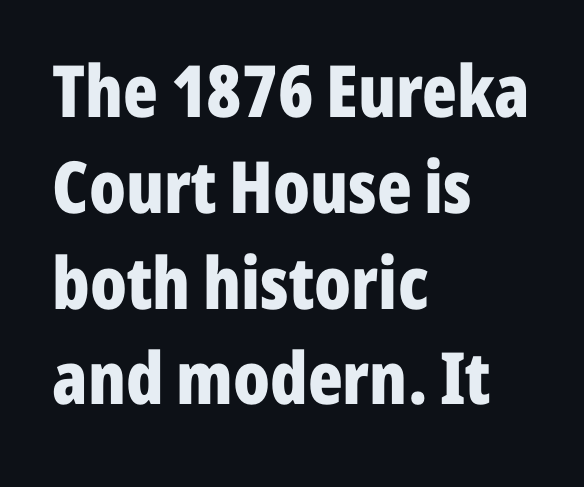
How heavy is the stroke? Heavy — this is a bold. Compared with typical body copy, the letter spacing here is the same. The specimen omits any rule beneath the text block's lines. Here the designer chose a conventional face with non-uniform glyph widths. Regarding leading, the lines here are spaced in the standard way.
